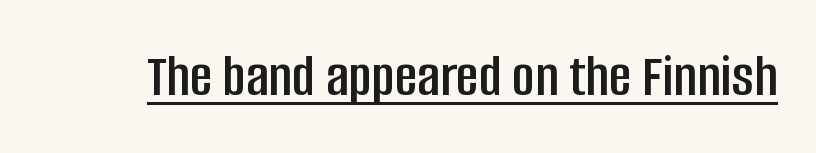
Q: Is the text italic (slanted)? A: No, it is upright.
Q: Is the typeface a serif or a sans-serif typeface? A: Sans-serif.
Q: Is the text underlined? A: Yes.
Q: Is the spacing between letters normal or unusually wide? A: Normal.
Q: Width (condensed, normal, or wide)? A: Condensed.
Q: Stroke contrast? A: Low.
Q: x-height? A: Large.
Q: Monospaced? A: No.
